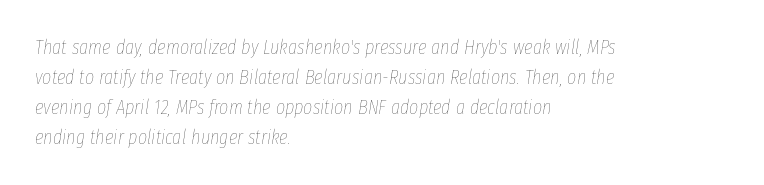
Q: Is the text bold? A: No.
Q: Is the text italic (slanted)? A: Yes, it leans right by about 8 degrees.
Q: Is the text underlined? A: No.
Q: How is the paragraph aligned? A: Left-aligned.
Q: Is the spacing between letters normal or unusually wide? A: Normal.
Q: Is the spacing between lines tight, normal or loose? A: Normal.
